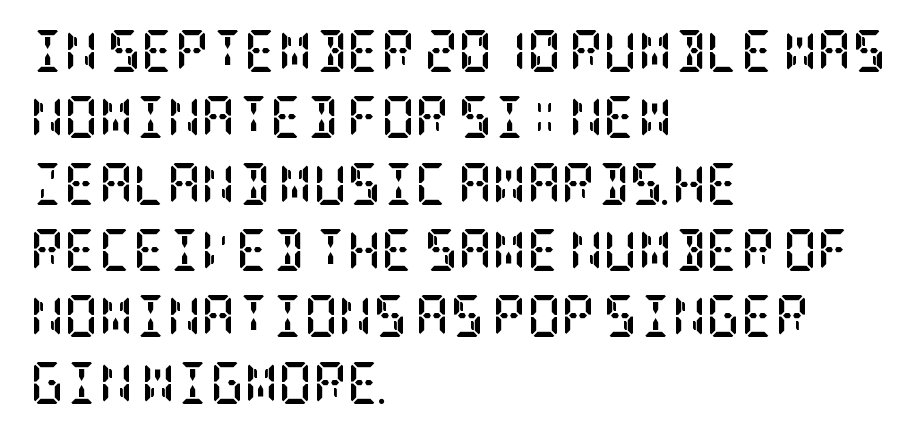
Q: Is the text bold? A: Yes.
Q: Is the text italic (slanted)? A: No, it is upright.
Q: Is the typeface a serif or a sans-serif typeface? A: Serif.
Q: Is the text underlined? A: No.
Q: How is the paragraph aligned? A: Left-aligned.
Q: Is the spacing between letters normal or unusually wide? A: Normal.
Q: Is the spacing between lines tight, normal or loose? A: Normal.
Q: Width (condensed, normal, or wide)? A: Condensed.
Q: Stroke contrast? A: Low.
Q: x-height? A: Large.
